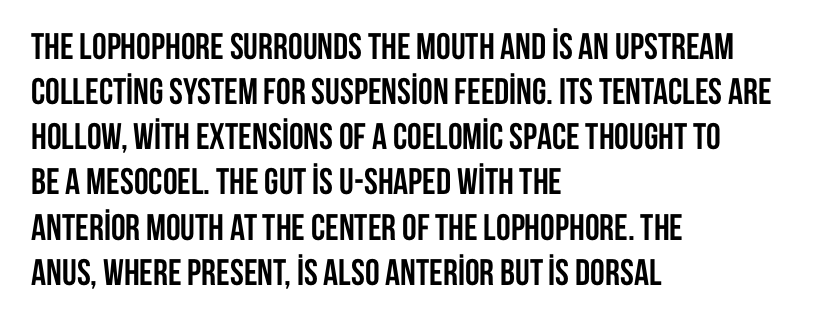
Q: Is the text bold? A: Yes.
Q: Is the text italic (slanted)? A: No, it is upright.
Q: Is the typeface a serif or a sans-serif typeface? A: Sans-serif.
Q: Is the text underlined? A: No.
Q: How is the paragraph aligned? A: Left-aligned.
Q: Is the spacing between letters normal or unusually wide? A: Normal.
Q: Width (condensed, normal, or wide)? A: Condensed.
Q: Stroke contrast? A: Low.
Q: x-height? A: Large.
Q: Monospaced? A: No.
